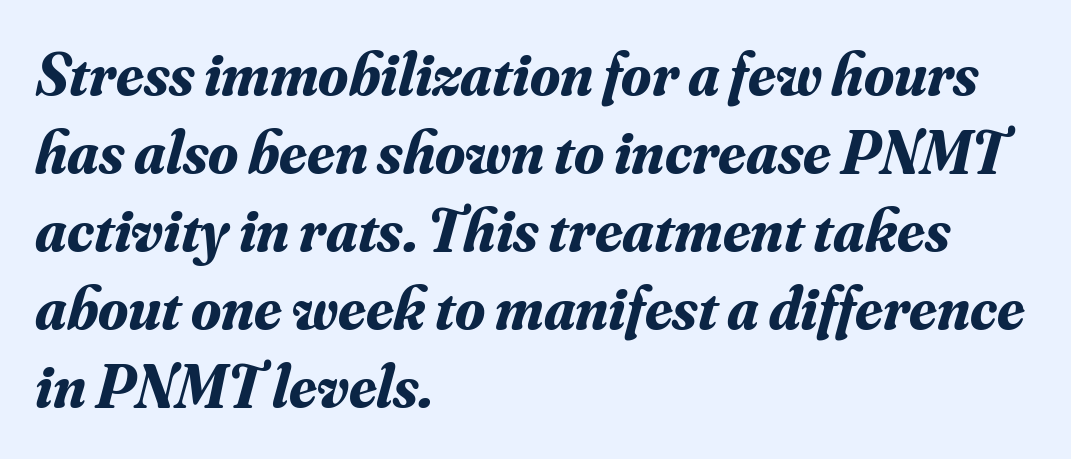
The image shows 61 px bold serif type, italic (leaning right); set left-aligned, normal line spacing (1.28x), normal letter spacing, not underlined; medium stroke contrast and a small x-height.
